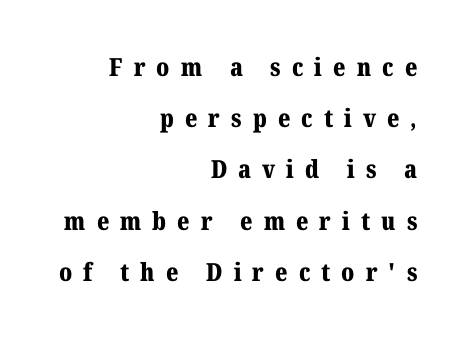
It's the straight-up-and-down kind of type. You could fit nearly another row in the gap between these rows. Each row of text sits above clean, open space. If you drew a ruler down the right edge, every line would touch it.
